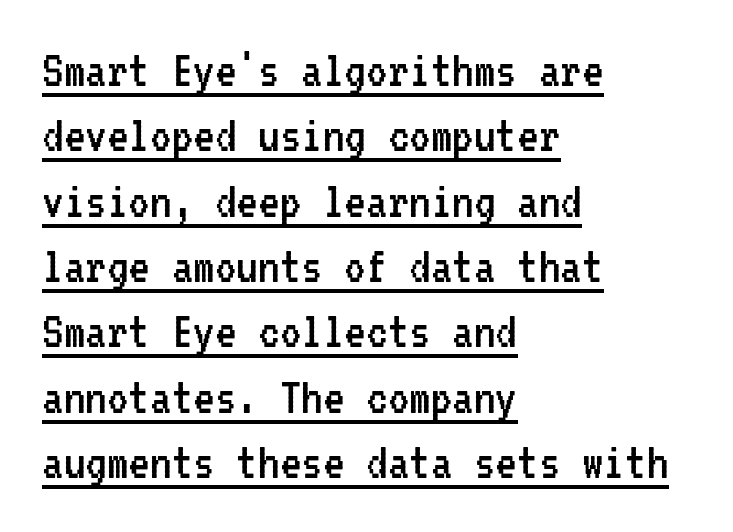
The image shows 54 px regular-weight, condensed sans-serif type, upright, monospaced; set left-aligned, line spacing 1.21x, normal letter spacing, underlined; low stroke contrast and a medium x-height.
